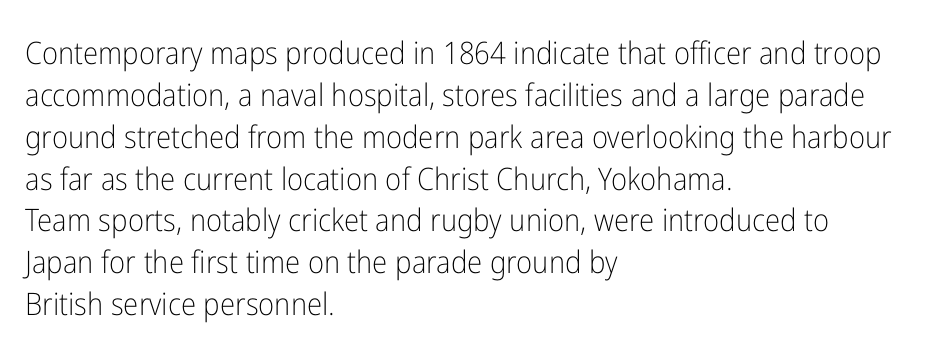
Q: Is the text bold? A: No.
Q: Is the text italic (slanted)? A: No, it is upright.
Q: Is the typeface a serif or a sans-serif typeface? A: Sans-serif.
Q: Is the text underlined? A: No.
Q: How is the paragraph aligned? A: Left-aligned.
Q: Is the spacing between letters normal or unusually wide? A: Normal.
Q: Is the spacing between lines tight, normal or loose? A: Normal.
Q: Width (condensed, normal, or wide)? A: Condensed.
Q: Stroke contrast? A: Low.
Q: x-height? A: Medium.
Q: Monospaced? A: No.
